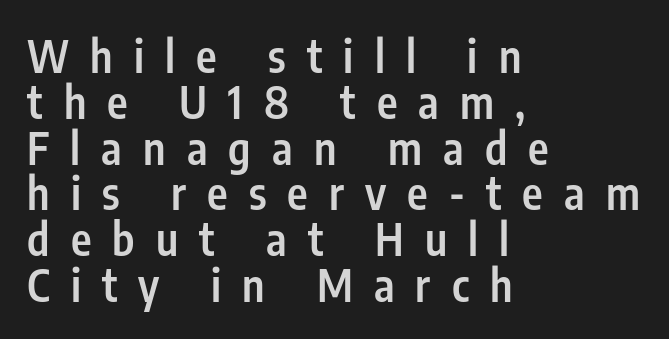
The image shows 44 px semibold, condensed sans-serif type, upright; set left-aligned, tight line spacing (1.04x), unusually wide letter spacing (+0.48 em), not underlined; low stroke contrast and a medium x-height.
